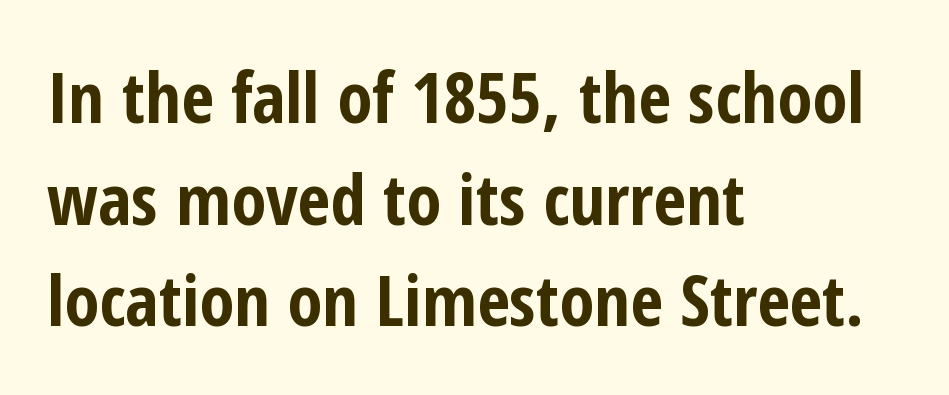
Q: Is the text bold? A: Yes.
Q: Is the text italic (slanted)? A: No, it is upright.
Q: Is the typeface a serif or a sans-serif typeface? A: Sans-serif.
Q: Is the text underlined? A: No.
Q: How is the paragraph aligned? A: Left-aligned.
Q: Is the spacing between letters normal or unusually wide? A: Normal.
Q: Is the spacing between lines tight, normal or loose? A: Normal.
Q: Width (condensed, normal, or wide)? A: Condensed.
Q: Stroke contrast? A: Low.
Q: x-height? A: Medium.
Q: Monospaced? A: No.
